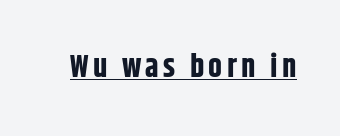
{"serif": "no", "italic": "no", "bold": "yes", "weight": "bold", "width": "condensed", "stroke_contrast": "low", "x_height": "large", "monospaced": "no", "underline": "yes", "glyph_px": 31}
